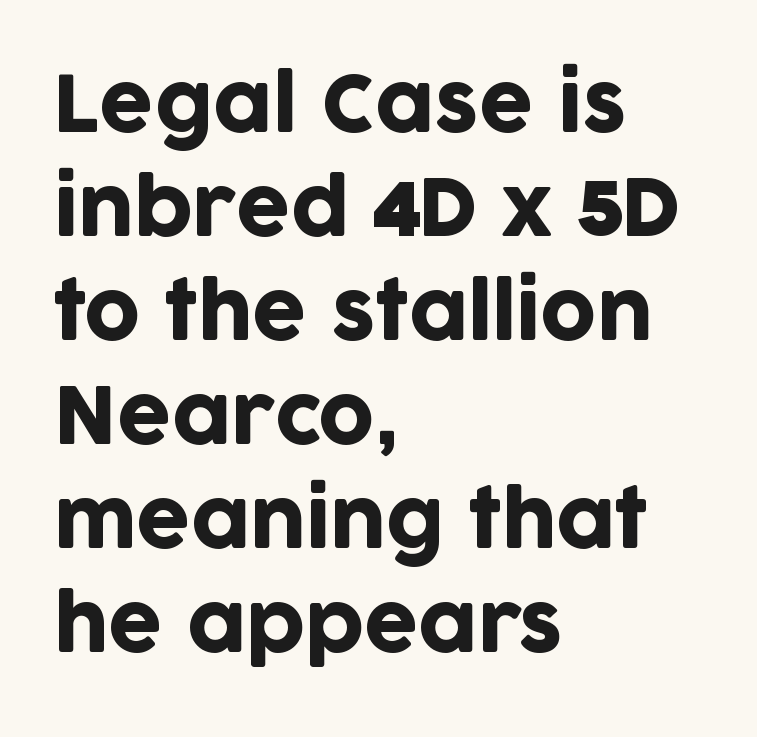
Posture: vertical. Horizontal alignment here is leftward, the default for most running prose. Here the glyphs are tracked normally, forming tight word shapes. The lines sit at an ordinary, default distance from one another. Font category for this specimen: sans-serif.
